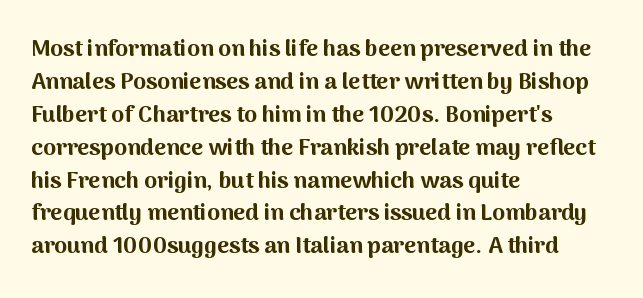
The gaps between neighbouring characters are ordinary and unremarkable. A dark, heavy texture on the line: the type is bold. Leftover space on each line is placed entirely after the last word. Reading down the column, the eye jumps a familiar distance to each next line. This is the regular roman posture of the typeface.
